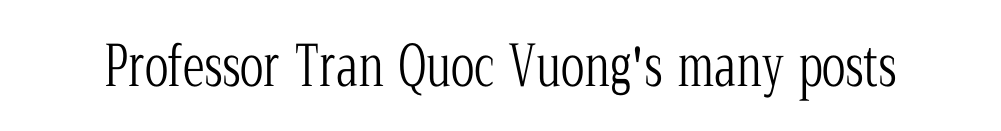
The axis of the letterforms is exactly vertical. This sample has the flowing, uneven cadence of proportional lettering. The cut favours lightness, reaching ordinary text weight at its darkest. Serifs: yes, visible at the terminals of the letterforms. Plain, unruled lines of type. The gaps between neighbouring characters are ordinary and unremarkable.
